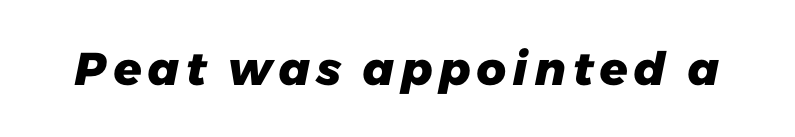
{"serif": "no", "bold": "yes", "weight": "heavy", "width": "normal", "stroke_contrast": "low", "x_height": "medium", "monospaced": "no", "underline": "no", "glyph_px": 46}
